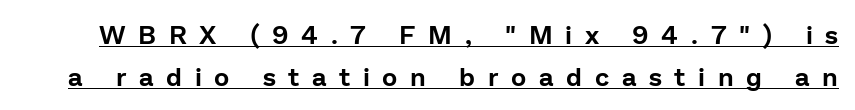
Characters remain perfectly vertical along every line. Students, note that the glyphs here are deliberately spaced far apart. Students, observe the line beneath the letters — that is underlining. Line spacing here is normal.
